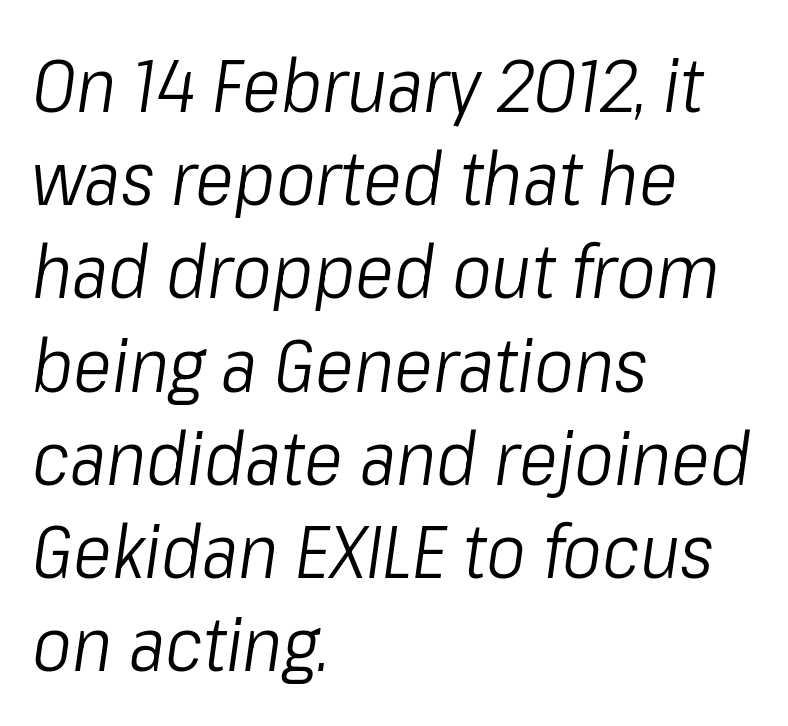
{"italic": "yes", "lean": "right", "slant_degrees": 8, "bold": "no", "weight": "light", "width": "condensed", "stroke_contrast": "low", "x_height": "medium", "monospaced": "no", "underline": "no", "align": "left", "line_spacing": "normal", "line_spacing_ratio": 1.26, "letter_spacing": "normal", "letter_spacing_em": 0.0, "glyph_px": 74}
